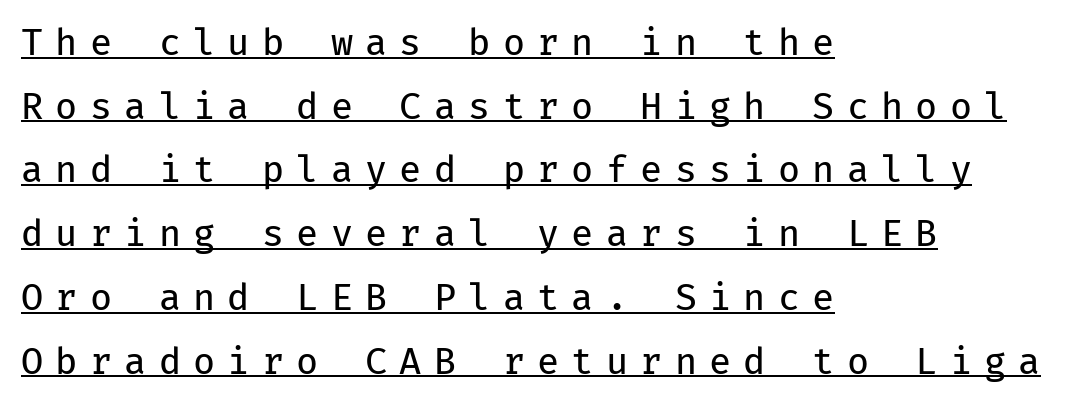
Q: Is the text bold? A: No.
Q: Is the text italic (slanted)? A: No, it is upright.
Q: Is the typeface a serif or a sans-serif typeface? A: Sans-serif.
Q: Is the text underlined? A: Yes.
Q: How is the paragraph aligned? A: Left-aligned.
Q: Is the spacing between letters normal or unusually wide? A: Unusually wide.
Q: Width (condensed, normal, or wide)? A: Normal.
Q: Stroke contrast? A: Low.
Q: x-height? A: Medium.
Q: Monospaced? A: Yes.
